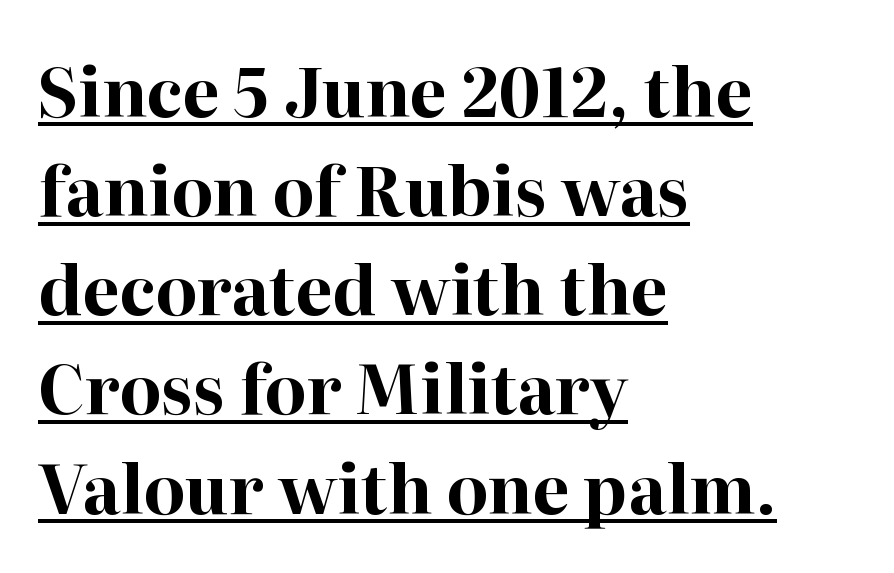
Character widths vary here, with narrow letters taking less room than wide ones. This is heavy type, rendered in bold. Casual observation: everything's shoved over to the left. Regarding serifs, this sample has them. The passage shown has conventional tracking throughout.
